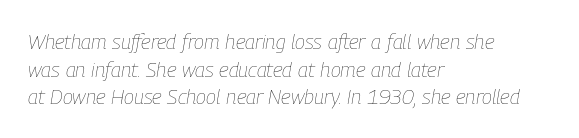
Compared with a centered layout, this one pins lines to the left instead. The weight would be labelled regular, book, light, or lighter still. Descenders hang freely into open space. Yep, that's italic — everything's leaning. Line spacing here is normal.
